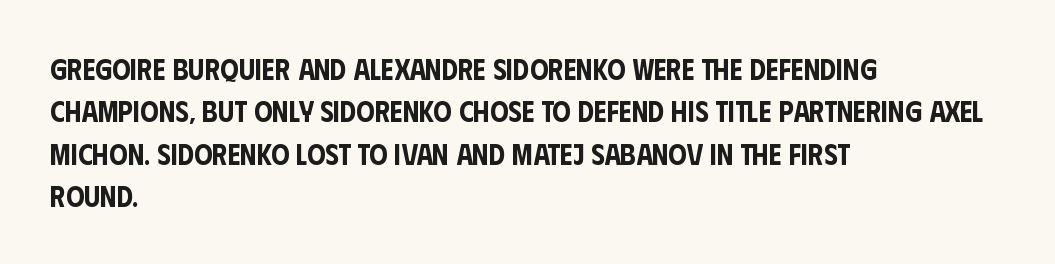
The gap between lines stays unmarked. Quick note: interline space is typical. The face used here is proportionally spaced, like ordinary book or web type. Every stem runs plumb, perpendicular to the baseline. Spacing between characters is what you'd get straight out of the box. Nope, no serifs anywhere on these letters.
